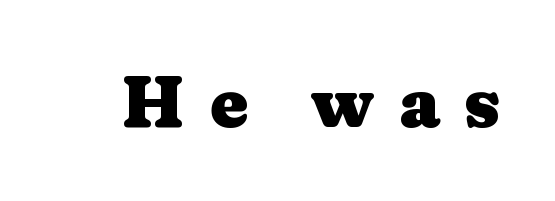
Q: Is the text bold? A: Yes.
Q: Is the text italic (slanted)? A: No, it is upright.
Q: Is the typeface a serif or a sans-serif typeface? A: Serif.
Q: Is the text underlined? A: No.
Q: Is the spacing between letters normal or unusually wide? A: Unusually wide.
Q: Width (condensed, normal, or wide)? A: Wide.
Q: Stroke contrast? A: Medium.
Q: x-height? A: Medium.
Q: Monospaced? A: No.
